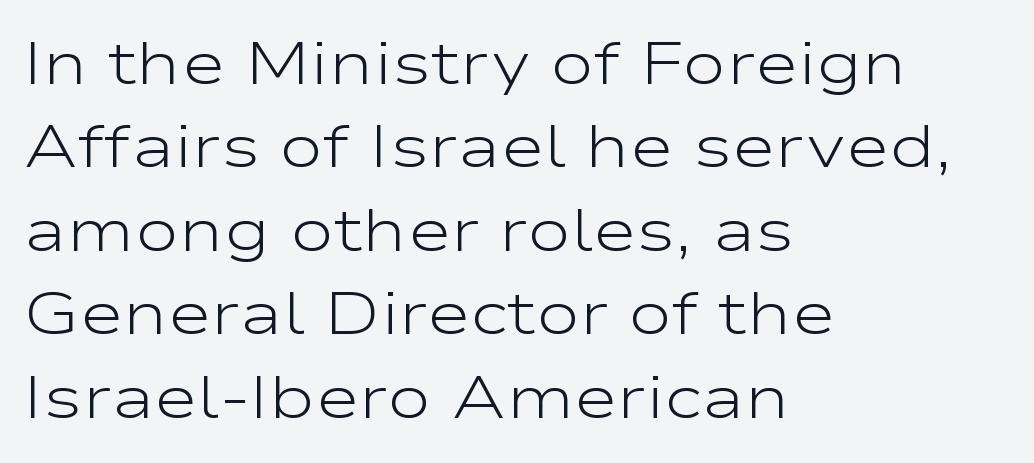
Q: Is the text bold? A: No.
Q: Is the text italic (slanted)? A: No, it is upright.
Q: Is the typeface a serif or a sans-serif typeface? A: Sans-serif.
Q: Is the text underlined? A: No.
Q: How is the paragraph aligned? A: Left-aligned.
Q: Is the spacing between letters normal or unusually wide? A: Normal.
Q: Is the spacing between lines tight, normal or loose? A: Normal.
Q: Width (condensed, normal, or wide)? A: Wide.
Q: Stroke contrast? A: Low.
Q: x-height? A: Medium.
Q: Monospaced? A: No.
